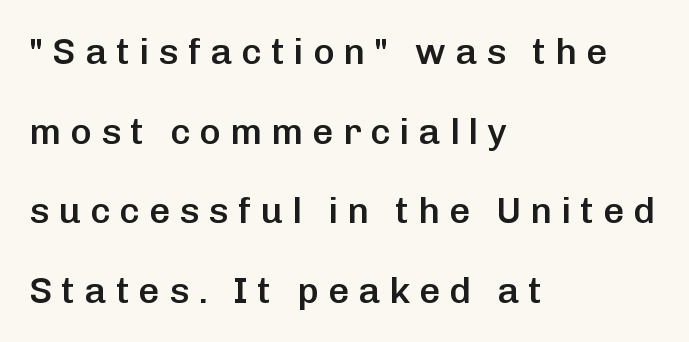
Moderately thickened strokes mark this as semibold type. Between one letter and the next there's a generous, obvious gap. Does the type have serifs? No, each stem ends abruptly. Proportional: the letters do not fall into vertical columns. The words here are not underlined. The lines in this sample share a left origin and differ only in where they stop.
